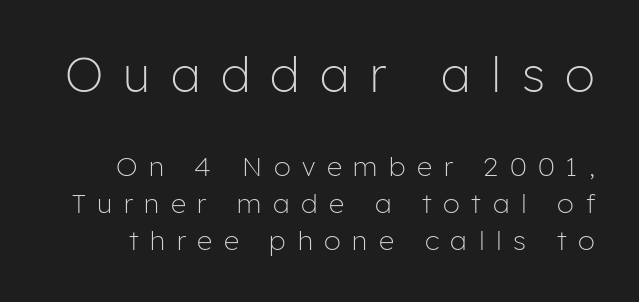
{"serif": "no", "italic": "no", "bold": "no", "weight": "light", "width": "normal", "stroke_contrast": "low", "x_height": "medium", "monospaced": "no", "underline": "no", "line_spacing": "normal", "line_spacing_ratio": 1.38, "letter_spacing": "wide", "letter_spacing_em": 0.43, "larger_block": "first", "size_ratio": 1.78, "glyph_px": 48}
